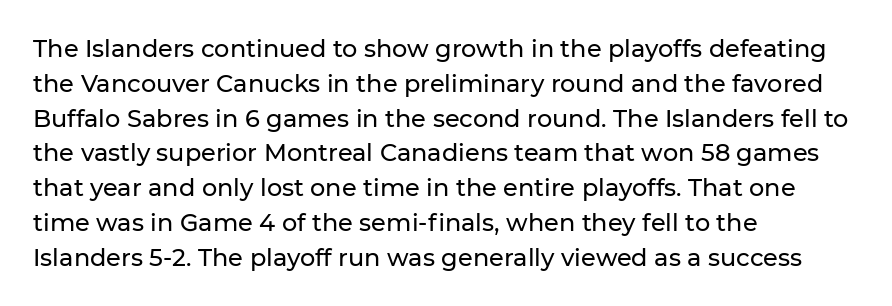
This sample keeps an unexceptional amount of space between lines. These lines keep a tight, regular rhythm from letter to letter. Every stem runs plumb, perpendicular to the baseline. Reading down the block, your eye returns to a fixed left position each line. The string is rendered with underlining switched off.
